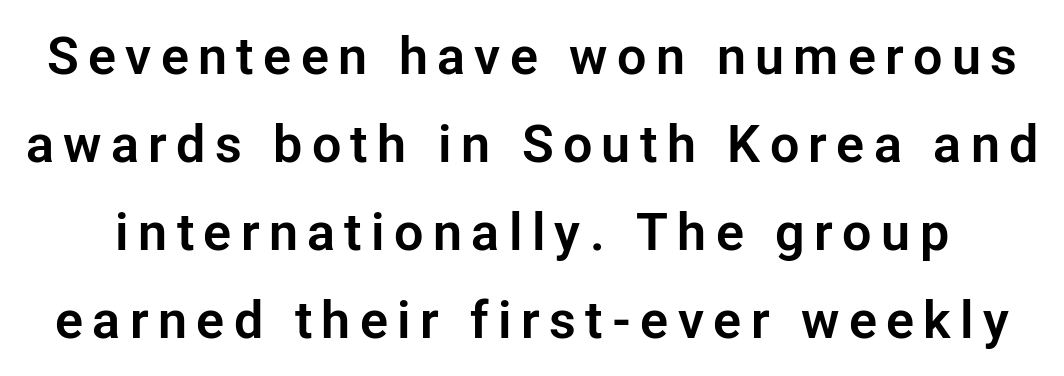
Q: Is the text italic (slanted)? A: No, it is upright.
Q: Is the typeface a serif or a sans-serif typeface? A: Sans-serif.
Q: Is the text underlined? A: No.
Q: Is the spacing between lines tight, normal or loose? A: Normal.
Q: Width (condensed, normal, or wide)? A: Normal.
Q: Stroke contrast? A: Low.
Q: x-height? A: Medium.
Q: Monospaced? A: No.
